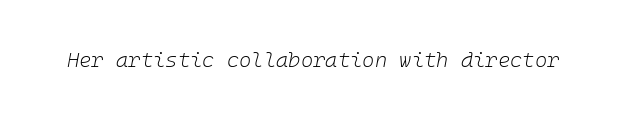
Q: Is the text bold? A: No.
Q: Is the text italic (slanted)? A: Yes, it leans right by about 10 degrees.
Q: Is the text underlined? A: No.
Q: Is the spacing between letters normal or unusually wide? A: Normal.
